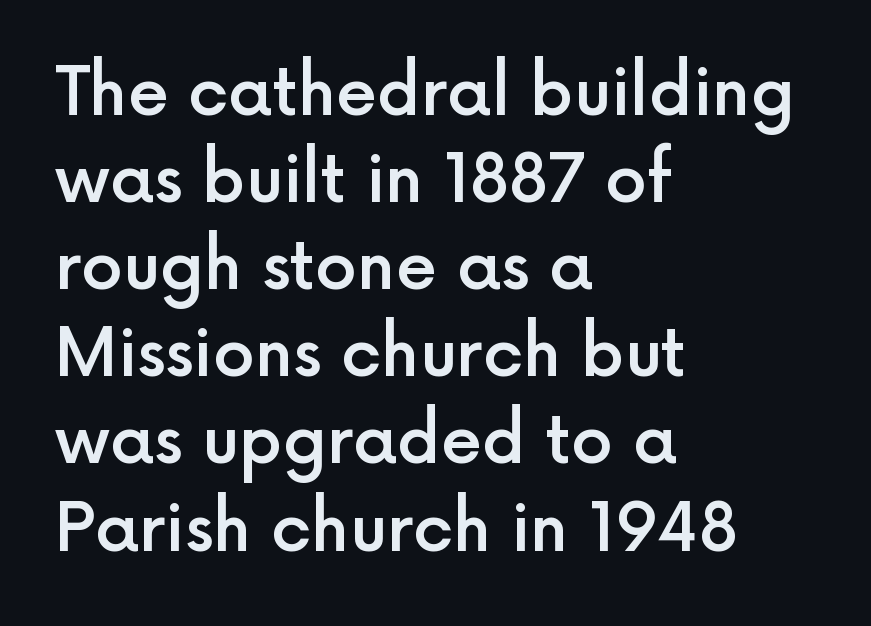
The space directly below the letters is spotless. The rendering uses natural spacing where letterforms have individual widths. The lines are quadded left. Every letter is mildly thick-stroked: semibold rather than bold. The typography opts for an upright posture over an oblique one. Caption: standard tracking, unaltered.
